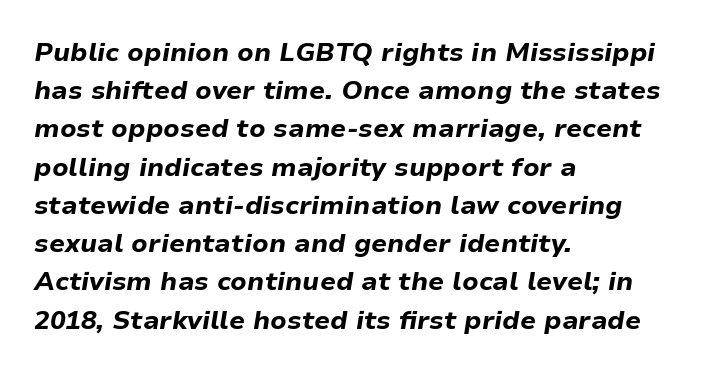
Baseline-to-baseline distance is the conventional proportion of letter height. This rendering uses left alignment, leaving the right contour irregular. Slant detected: the letters are inclined. In terms of letterspacing, this is plain default setting. The zone under the glyphs is completely vacant. Stroke thickness is high; the sample reads as a true bold.
